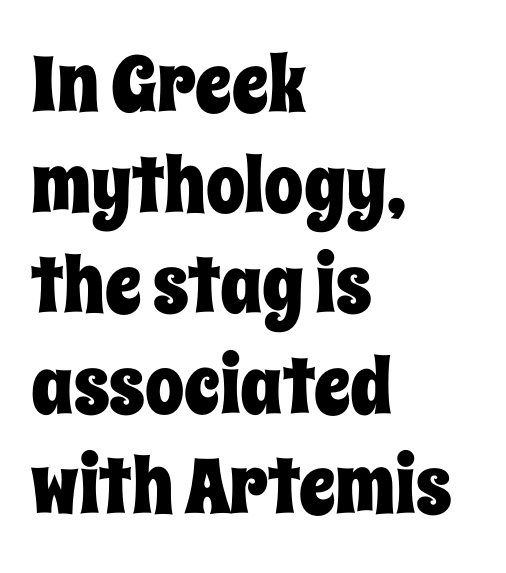
{"italic": "no", "width": "condensed", "stroke_contrast": "low", "x_height": "large", "monospaced": "no", "underline": "no", "align": "left", "line_spacing": "normal", "line_spacing_ratio": 1.29, "letter_spacing": "normal", "letter_spacing_em": 0.0, "glyph_px": 78}
